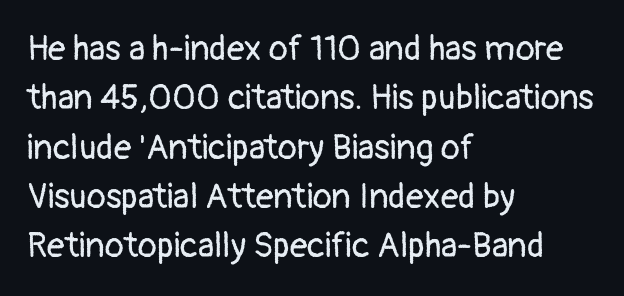
Type style note: lacks serifs. The vertical gap from one line to the next is medium. Tracking here is standard; glyphs follow each other at the usual distance. Bare-footed words on every line. Short and long lines alike share a common starting point at left. Unbolded letterforms with no extra heft.
